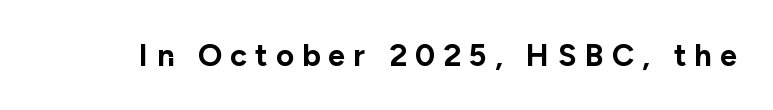
{"serif": "no", "italic": "no", "bold": "yes", "weight": "bold", "width": "normal", "stroke_contrast": "low", "x_height": "medium", "monospaced": "no", "underline": "no", "letter_spacing": "wide", "letter_spacing_em": 0.26, "glyph_px": 31}
